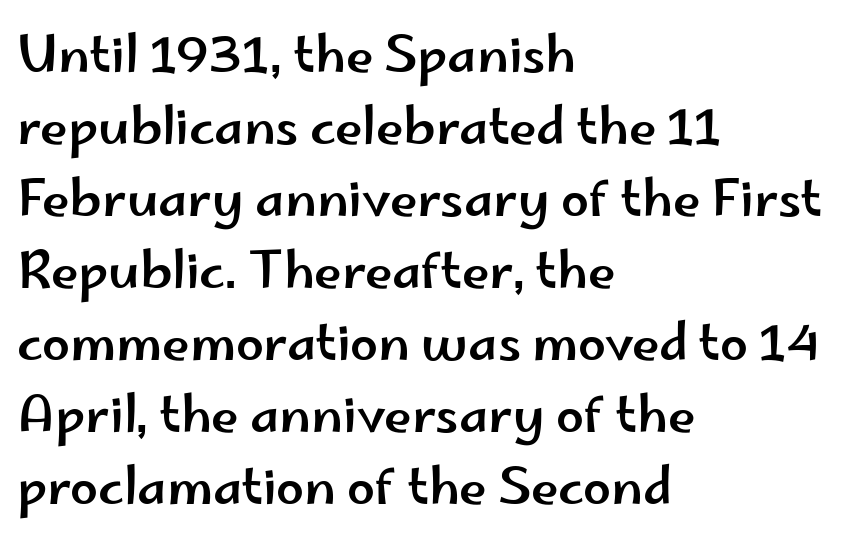
{"serif": "no", "italic": "no", "width": "wide", "stroke_contrast": "low", "x_height": "small", "monospaced": "no", "underline": "no", "align": "left", "line_spacing": "normal", "line_spacing_ratio": 1.44, "letter_spacing": "normal", "letter_spacing_em": 0.0, "glyph_px": 50}
